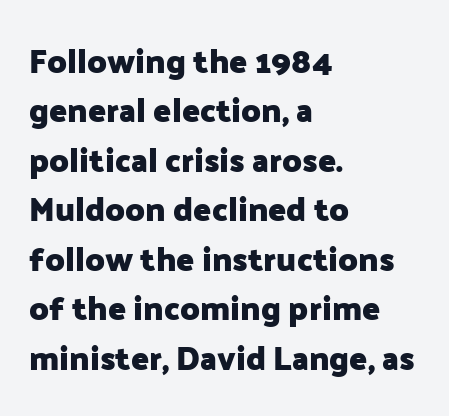
Q: Is the text bold? A: Yes.
Q: Is the text italic (slanted)? A: No, it is upright.
Q: Is the typeface a serif or a sans-serif typeface? A: Sans-serif.
Q: Is the text underlined? A: No.
Q: How is the paragraph aligned? A: Left-aligned.
Q: Is the spacing between letters normal or unusually wide? A: Normal.
Q: Is the spacing between lines tight, normal or loose? A: Normal.
Q: Width (condensed, normal, or wide)? A: Normal.
Q: Stroke contrast? A: Low.
Q: x-height? A: Medium.
Q: Monospaced? A: No.
